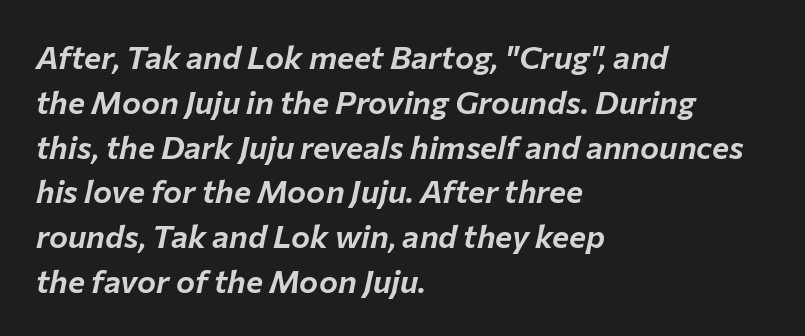
The string is rendered with underlining switched off. Varying glyph widths throughout — classic text-font behaviour. The letters sit at their default tracking, neither squeezed nor spread. A student would call this left alignment; a typographer would say flush left, rag right. The letters are slanted; this is an italic face.
